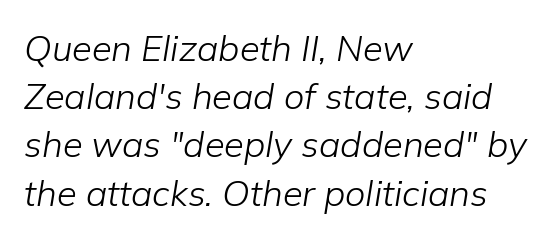
The image shows 36 px light type, italic (leaning right); set left-aligned, normal line spacing (1.34x), normal letter spacing, not underlined; low stroke contrast and a medium x-height.
